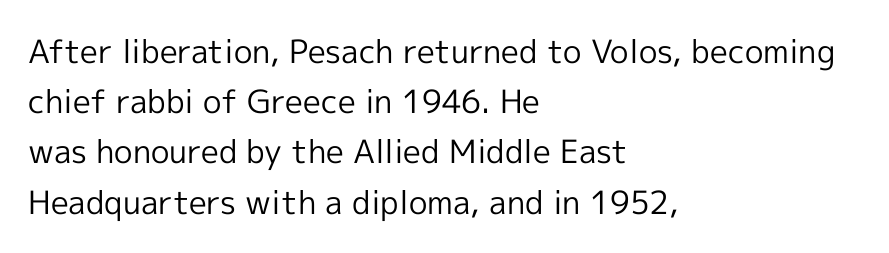
The image shows 32 px regular-weight sans-serif type, upright; set left-aligned, normal line spacing (1.57x), normal letter spacing, not underlined; a medium x-height.
